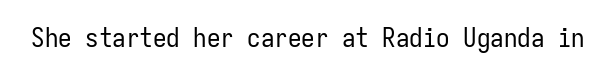
{"italic": "no", "bold": "no", "underline": "no", "letter_spacing": "normal", "letter_spacing_em": 0.0, "glyph_px": 27}
